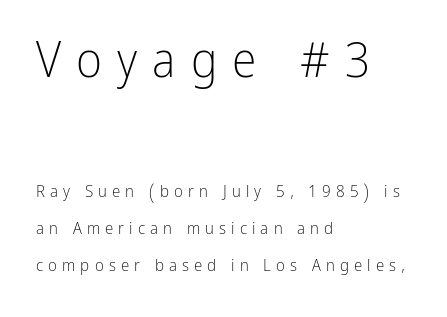
{"serif": "no", "italic": "no", "bold": "no", "weight": "light", "width": "condensed", "stroke_contrast": "low", "x_height": "medium", "monospaced": "no", "underline": "no", "align": "left", "line_spacing": "loose", "line_spacing_ratio": 2.15, "letter_spacing": "wide", "letter_spacing_em": 0.3, "larger_block": "first", "size_ratio": 2.94, "glyph_px": 50}
